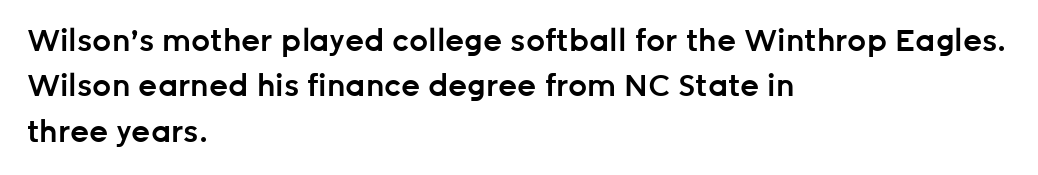
The passage is arranged the way most books set body copy — flush left. Check under the words: just untouched page. The letters stand upright; this is a roman face. How are the letters spaced? Ordinarily, with no added tracking.
